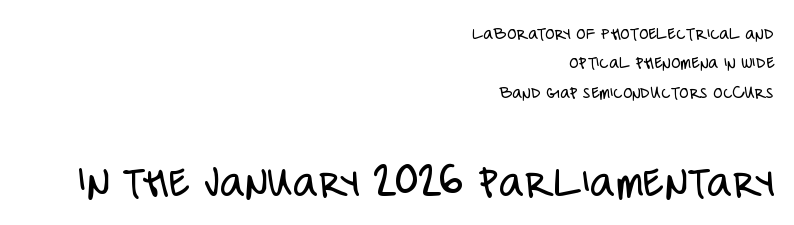
{"serif": "no", "italic": "no", "bold": "no", "weight": "light", "width": "condensed", "stroke_contrast": "low", "x_height": "large", "monospaced": "no", "underline": "no", "align": "right", "line_spacing": "normal", "line_spacing_ratio": 1.55, "letter_spacing": "normal", "letter_spacing_em": 0.0, "larger_block": "second", "size_ratio": 2.53, "glyph_px": 48}
